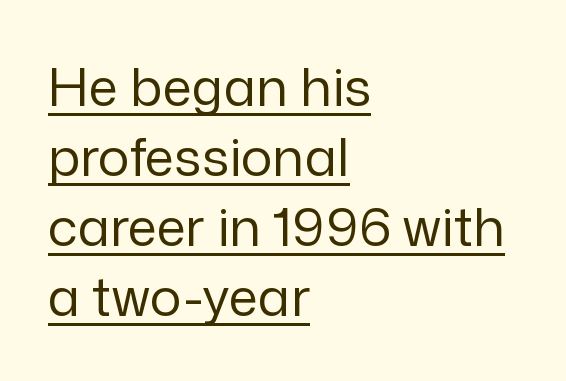
Q: Is the text bold? A: No.
Q: Is the text italic (slanted)? A: No, it is upright.
Q: Is the typeface a serif or a sans-serif typeface? A: Sans-serif.
Q: Is the text underlined? A: Yes.
Q: How is the paragraph aligned? A: Left-aligned.
Q: Is the spacing between letters normal or unusually wide? A: Normal.
Q: Is the spacing between lines tight, normal or loose? A: Normal.
Q: Width (condensed, normal, or wide)? A: Normal.
Q: Stroke contrast? A: Low.
Q: x-height? A: Medium.
Q: Monospaced? A: No.
